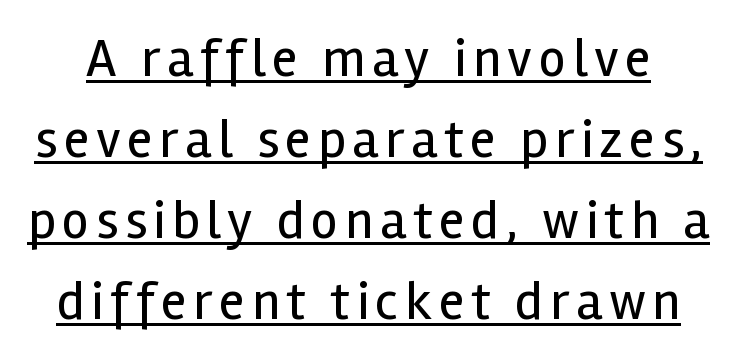
The image shows 54 px regular-weight sans-serif type, upright; set normal line spacing (1.5x), underlined; a medium x-height.
